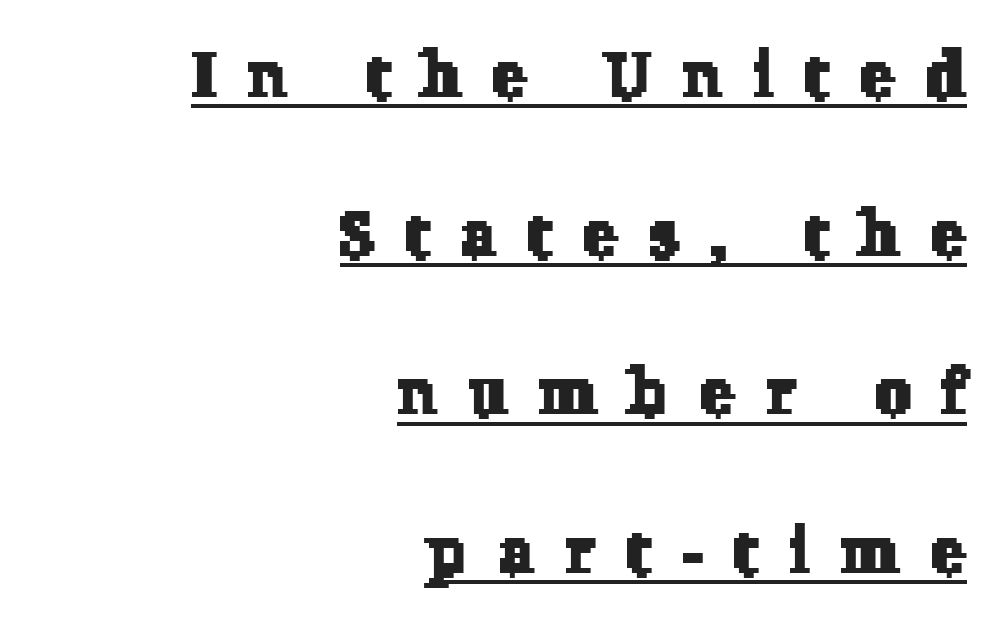
{"serif": "yes", "width": "normal", "stroke_contrast": "low", "x_height": "medium", "monospaced": "no", "underline": "yes", "align": "right", "line_spacing": "loose", "line_spacing_ratio": 2.48, "letter_spacing": "wide", "letter_spacing_em": 0.49, "glyph_px": 64}
